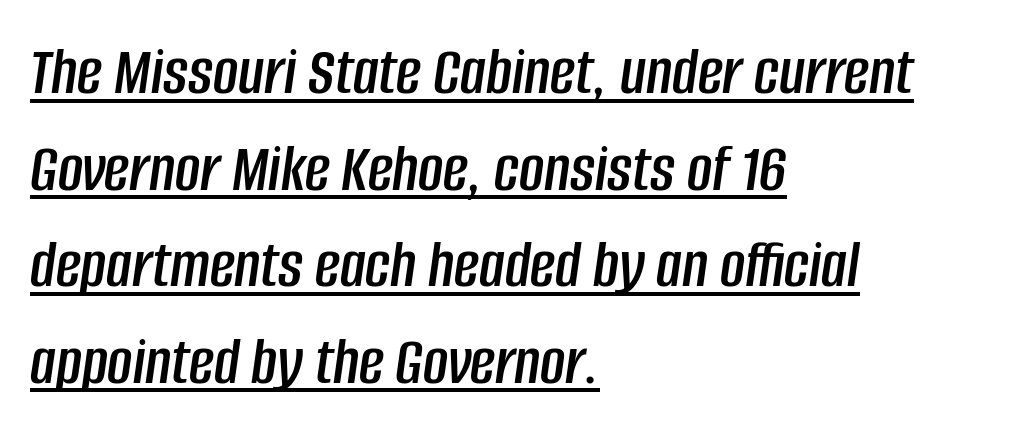
{"italic": "yes", "lean": "right", "slant_degrees": 8, "width": "condensed", "stroke_contrast": "low", "x_height": "large", "monospaced": "no", "underline": "yes", "align": "left", "line_spacing": "normal", "line_spacing_ratio": 1.4, "letter_spacing": "normal", "letter_spacing_em": 0.0, "glyph_px": 69}
